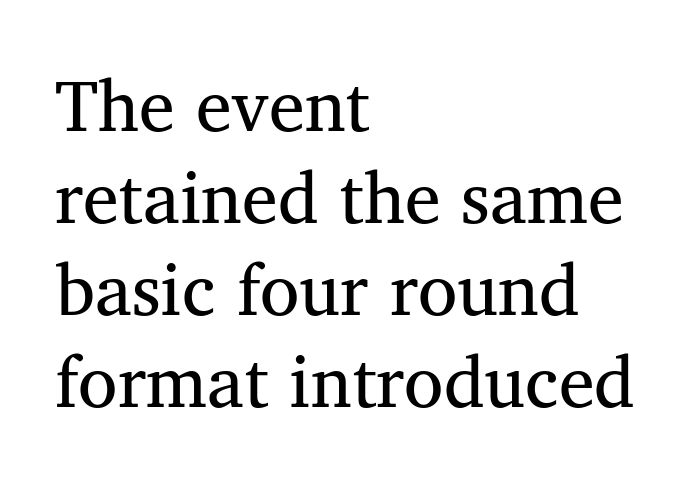
{"serif": "yes", "bold": "no", "weight": "regular", "width": "normal", "stroke_contrast": "medium", "x_height": "medium", "monospaced": "no", "underline": "no", "align": "left", "line_spacing": "normal", "line_spacing_ratio": 1.28, "letter_spacing": "normal", "letter_spacing_em": 0.0, "glyph_px": 72}
